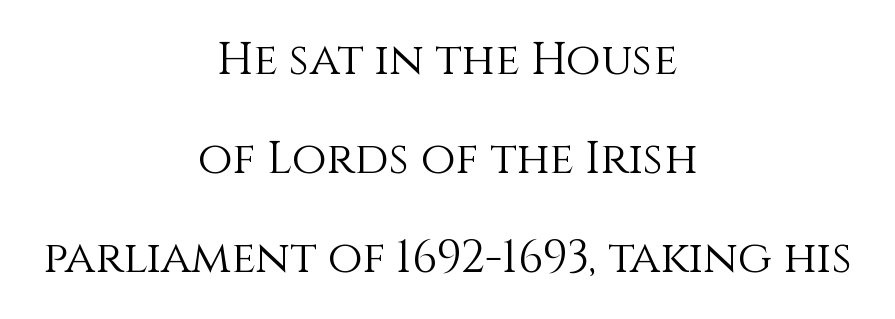
A typesetter would call this leading open, well beyond the default. No heavy texture on the line: the type isn't bold. Each row of text sits above clean, open space. Upright lettering throughout. The rendering uses natural spacing where letterforms have individual widths.
